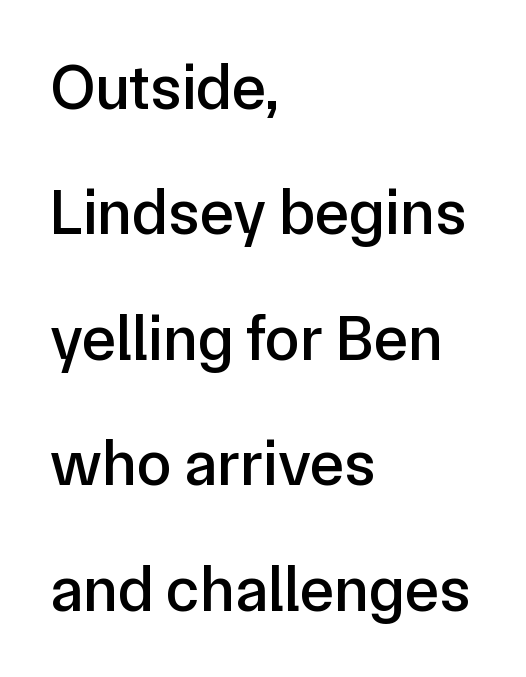
The image shows 64 px sans-serif type, upright; set left-aligned, loose line spacing (1.96x), normal letter spacing, not underlined; low stroke contrast and a medium x-height.
